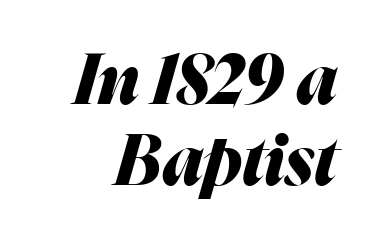
Each row of text sits above clean, open space. Does extra space separate the letters? No, they use regular spacing. The letters advance in unequal steps, a hallmark of proportional type. When letters slant like this, we call the style italic. These words are printed bold, with thick strokes throughout.
